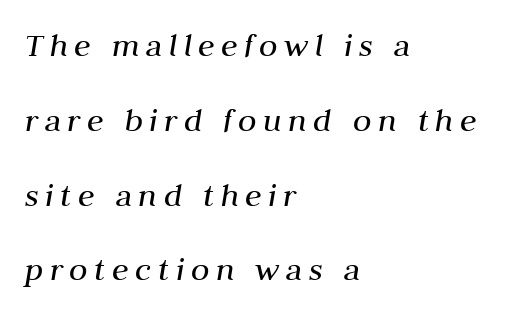
The passage shown is not bold in any degree. The font's italic variant was chosen for this text. Think of a printed novel: that variable character pitch is what you see here. The text block is weighted toward the left margin, trailing off unevenly rightward. Compared with typical paragraphs, the rows here are farther apart.
